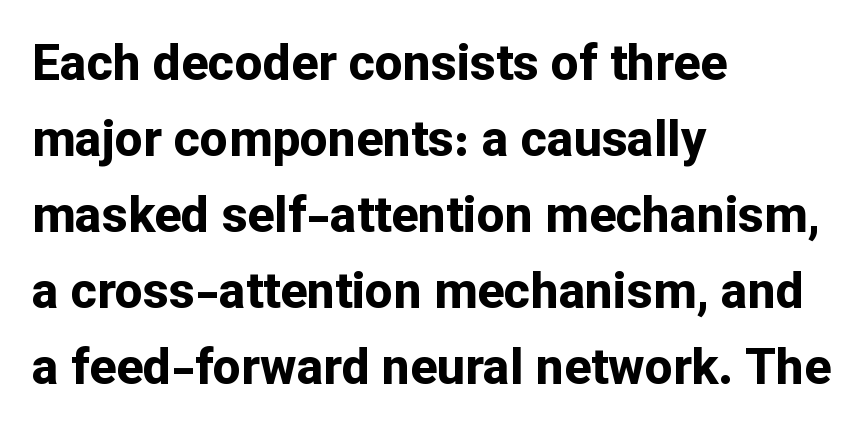
Q: Is the text bold? A: Yes.
Q: Is the text italic (slanted)? A: No, it is upright.
Q: Is the typeface a serif or a sans-serif typeface? A: Sans-serif.
Q: Is the text underlined? A: No.
Q: How is the paragraph aligned? A: Left-aligned.
Q: Is the spacing between letters normal or unusually wide? A: Normal.
Q: Is the spacing between lines tight, normal or loose? A: Normal.
Q: Width (condensed, normal, or wide)? A: Normal.
Q: Stroke contrast? A: Low.
Q: x-height? A: Medium.
Q: Monospaced? A: No.
